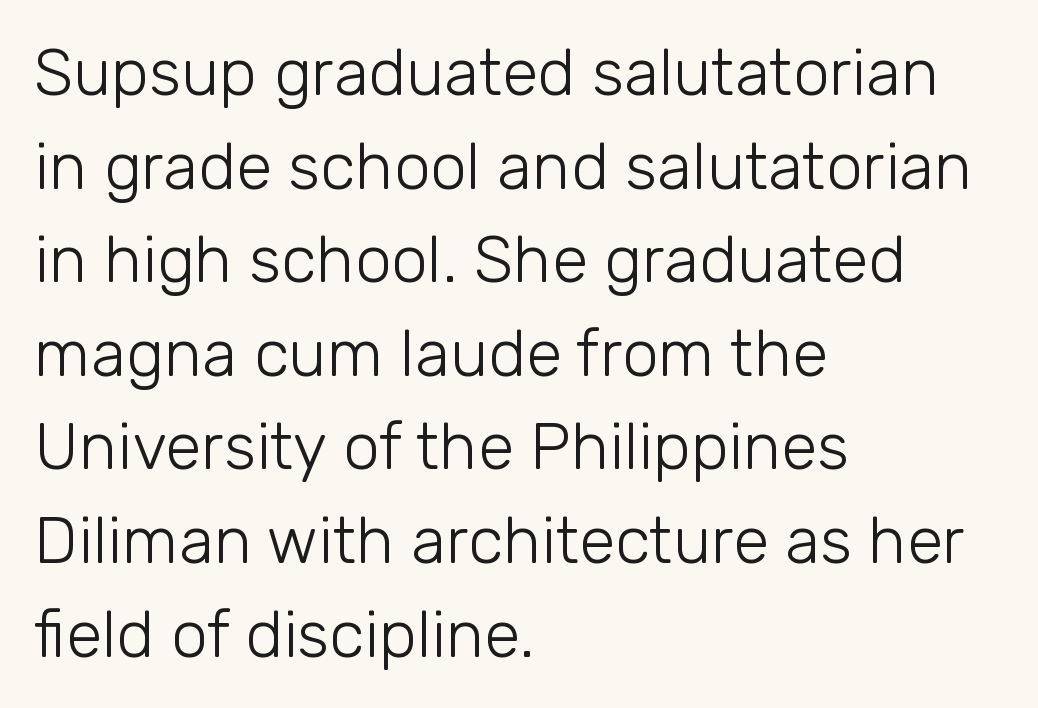
Q: Is the text bold? A: No.
Q: Is the text italic (slanted)? A: No, it is upright.
Q: Is the typeface a serif or a sans-serif typeface? A: Sans-serif.
Q: Is the text underlined? A: No.
Q: How is the paragraph aligned? A: Left-aligned.
Q: Is the spacing between letters normal or unusually wide? A: Normal.
Q: Is the spacing between lines tight, normal or loose? A: Normal.
Q: Width (condensed, normal, or wide)? A: Normal.
Q: Stroke contrast? A: Low.
Q: x-height? A: Medium.
Q: Monospaced? A: No.
